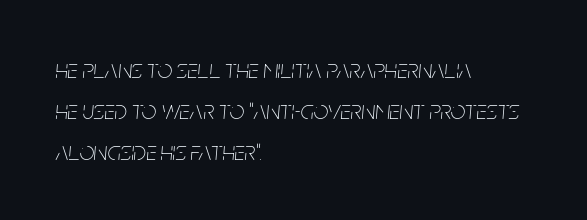
No letter is thick-stroked: the sample isn't bold. Quick note: italic. The words here are not underlined. Here the glyphs are tracked normally, forming tight word shapes. In terms of leading, this rendering sits right in the middle. Each line starts at the same left margin while the right side varies.
